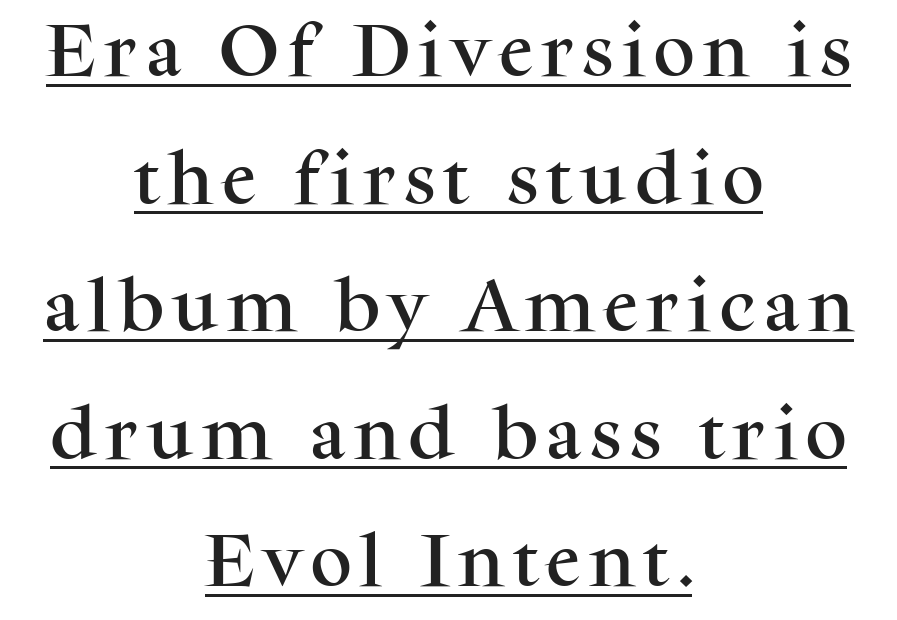
Q: Is the text italic (slanted)? A: No, it is upright.
Q: Is the typeface a serif or a sans-serif typeface? A: Serif.
Q: Is the text underlined? A: Yes.
Q: How is the paragraph aligned? A: Centered.
Q: Is the spacing between lines tight, normal or loose? A: Loose.
Q: Width (condensed, normal, or wide)? A: Normal.
Q: Stroke contrast? A: Medium.
Q: x-height? A: Medium.
Q: Monospaced? A: No.
